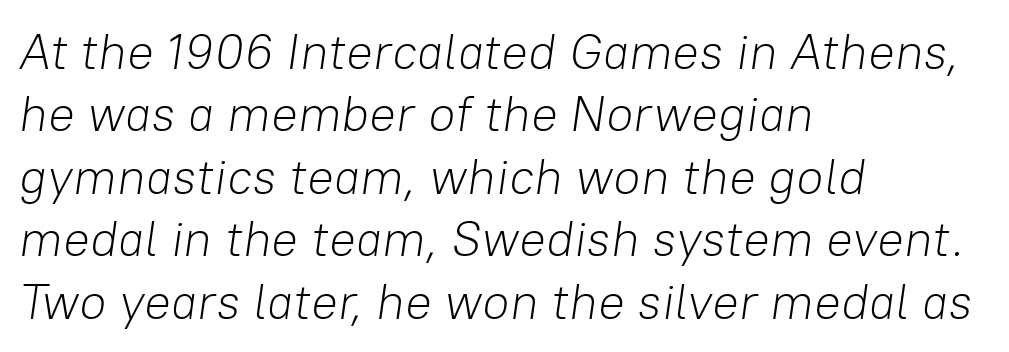
The letters are slanted; this is an italic face. Caption: standard tracking, unaltered. This sample has the flowing, uneven cadence of proportional lettering. Evenly set lines give the paragraph a standard silhouette. Bare-footed words on every line.
